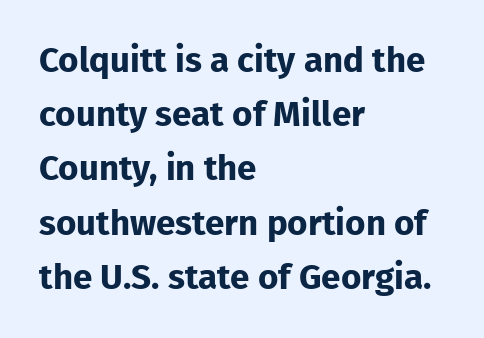
{"serif": "no", "italic": "no", "bold": "yes", "weight": "bold", "width": "normal", "stroke_contrast": "low", "x_height": "medium", "monospaced": "no", "underline": "no", "align": "left", "line_spacing": "normal", "line_spacing_ratio": 1.55, "letter_spacing": "normal", "letter_spacing_em": 0.0, "glyph_px": 35}
